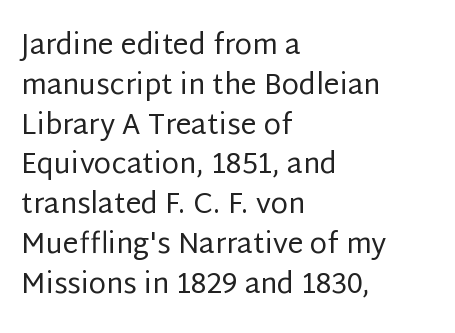
The image shows 28 px regular-weight sans-serif type, upright; set left-aligned, normal line spacing (1.42x), normal letter spacing, not underlined; low stroke contrast and a large x-height.
